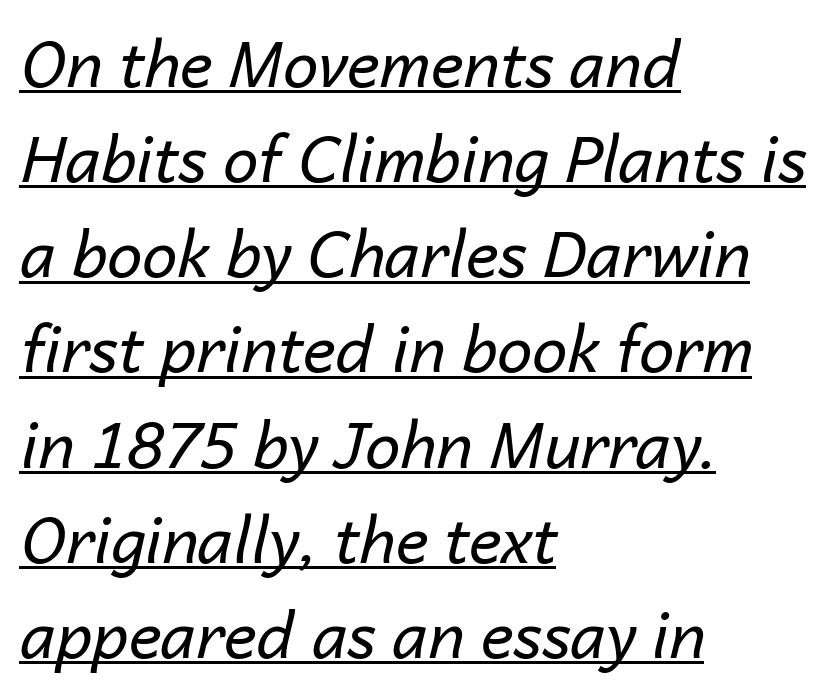
Q: Is the text bold? A: No.
Q: Is the text italic (slanted)? A: Yes, it leans right by about 14 degrees.
Q: Is the text underlined? A: Yes.
Q: How is the paragraph aligned? A: Left-aligned.
Q: Is the spacing between letters normal or unusually wide? A: Normal.
Q: Is the spacing between lines tight, normal or loose? A: Normal.
Q: Width (condensed, normal, or wide)? A: Normal.
Q: Stroke contrast? A: Low.
Q: x-height? A: Medium.
Q: Monospaced? A: No.
